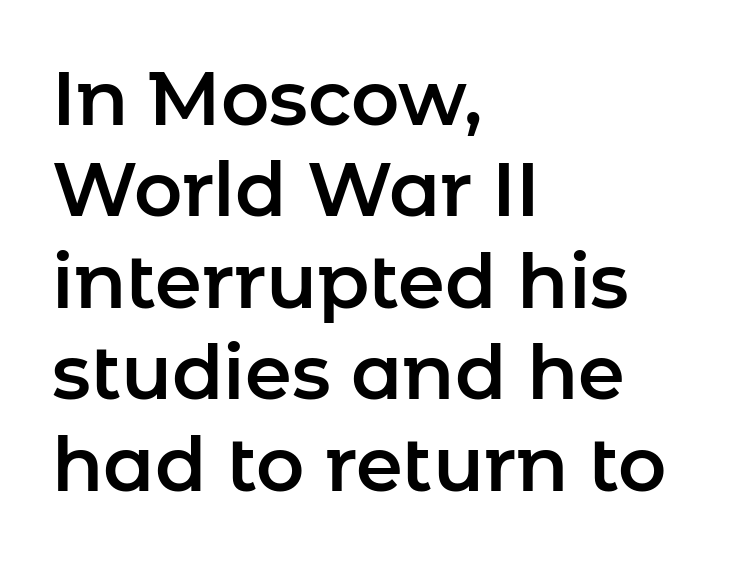
{"serif": "no", "italic": "no", "width": "normal", "stroke_contrast": "low", "x_height": "medium", "monospaced": "no", "underline": "no", "align": "left", "line_spacing_ratio": 1.22, "letter_spacing": "normal", "letter_spacing_em": 0.0, "glyph_px": 75}
